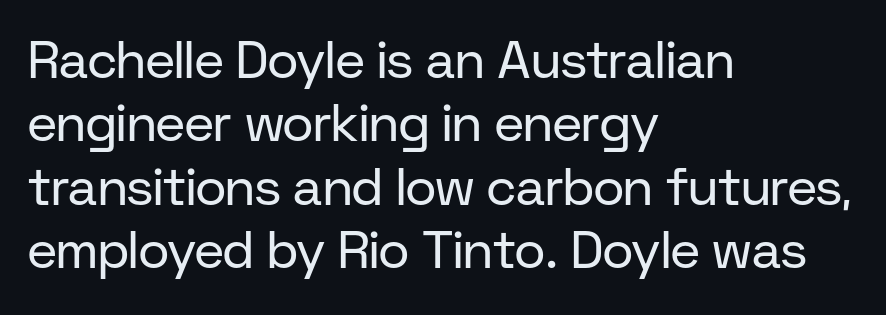
Q: Is the text bold? A: No.
Q: Is the text italic (slanted)? A: No, it is upright.
Q: Is the typeface a serif or a sans-serif typeface? A: Sans-serif.
Q: Is the text underlined? A: No.
Q: How is the paragraph aligned? A: Left-aligned.
Q: Is the spacing between letters normal or unusually wide? A: Normal.
Q: Width (condensed, normal, or wide)? A: Normal.
Q: Stroke contrast? A: Low.
Q: x-height? A: Medium.
Q: Monospaced? A: No.
